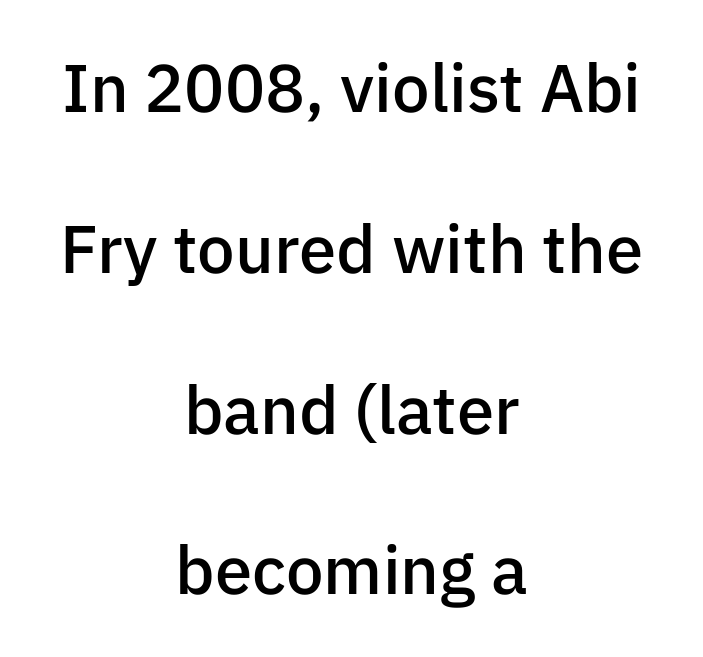
Q: Is the text bold? A: Semi-bold.
Q: Is the text italic (slanted)? A: No, it is upright.
Q: Is the typeface a serif or a sans-serif typeface? A: Sans-serif.
Q: Is the text underlined? A: No.
Q: How is the paragraph aligned? A: Centered.
Q: Is the spacing between letters normal or unusually wide? A: Normal.
Q: Is the spacing between lines tight, normal or loose? A: Loose.
Q: Width (condensed, normal, or wide)? A: Normal.
Q: Stroke contrast? A: Low.
Q: x-height? A: Medium.
Q: Monospaced? A: No.
